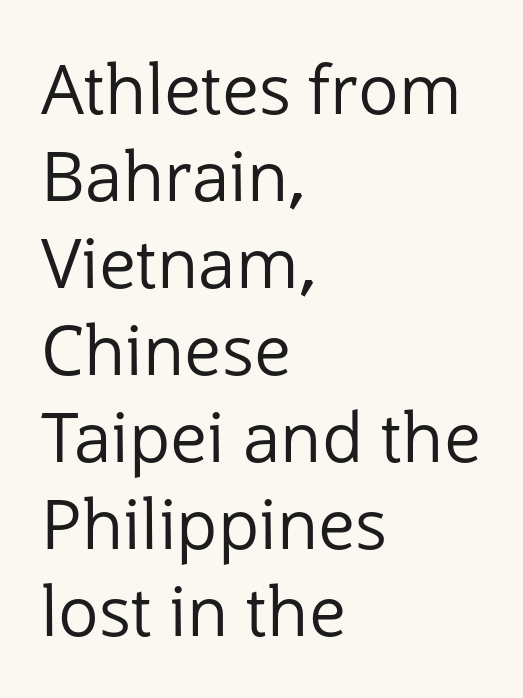
{"serif": "no", "italic": "no", "bold": "no", "weight": "regular", "width": "normal", "stroke_contrast": "low", "x_height": "medium", "monospaced": "no", "underline": "no", "align": "left", "line_spacing": "normal", "line_spacing_ratio": 1.28, "letter_spacing": "normal", "letter_spacing_em": 0.0, "glyph_px": 68}
